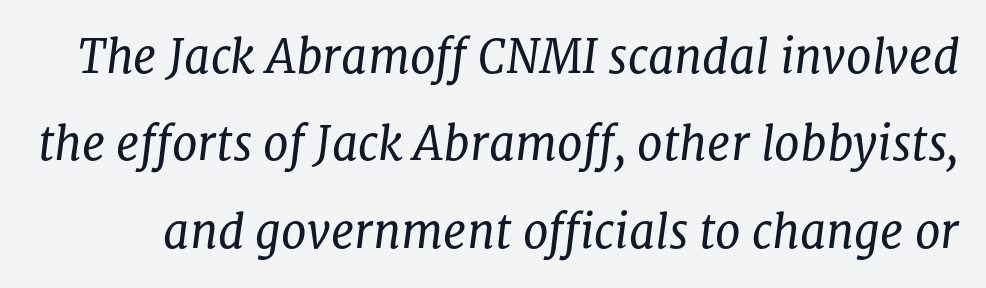
The image shows 46 px regular-weight serif type, italic (leaning right); set loose line spacing (1.9x), normal letter spacing, not underlined; low stroke contrast and a medium x-height.
